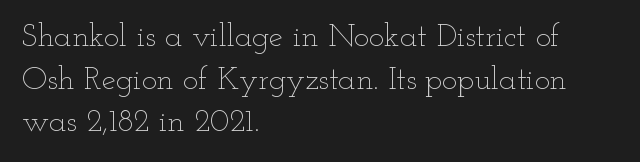
The image shows 32 px thin, wide type, upright; set left-aligned, normal line spacing (1.33x), normal letter spacing, not underlined; low stroke contrast and a small x-height.
